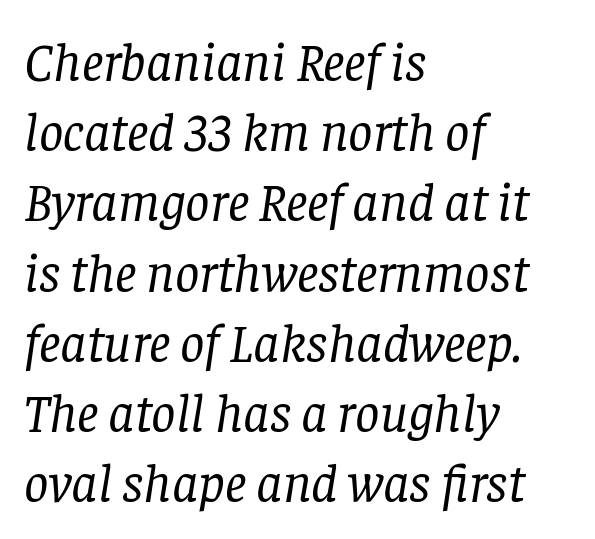
This reads as an unemphasized weight, regular at the heaviest. Students, note that the glyphs here touch the page at normal intervals. Regarding leading, the lines here are spaced in the standard way. A typesetter would label this face a serif.
